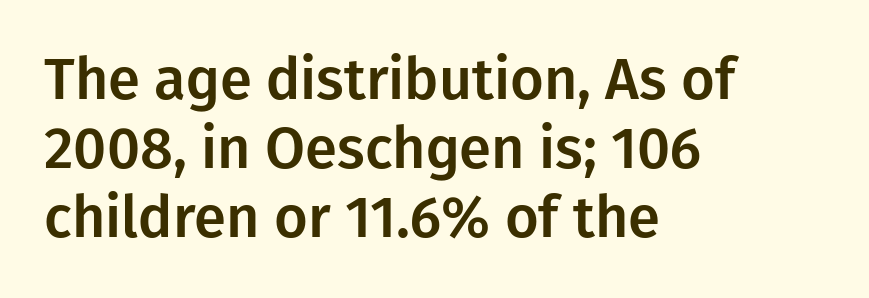
The image shows 58 px sans-serif type, upright; set left-aligned, line spacing 1.19x, normal letter spacing, not underlined; low stroke contrast and a medium x-height.
